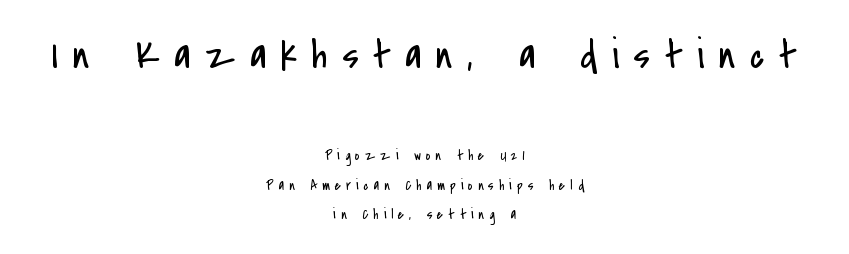
Q: Is the text bold? A: No.
Q: Is the text italic (slanted)? A: No, it is upright.
Q: Is the typeface a serif or a sans-serif typeface? A: Sans-serif.
Q: Is the text underlined? A: No.
Q: How is the paragraph aligned? A: Centered.
Q: Is the spacing between letters normal or unusually wide? A: Unusually wide.
Q: Is the spacing between lines tight, normal or loose? A: Loose.
Q: Which block of text is set in a larger size, the first (top) or the second (bottom)? A: The first (top) one.
Q: Width (condensed, normal, or wide)? A: Condensed.
Q: Stroke contrast? A: Low.
Q: x-height? A: Small.
Q: Monospaced? A: No.
